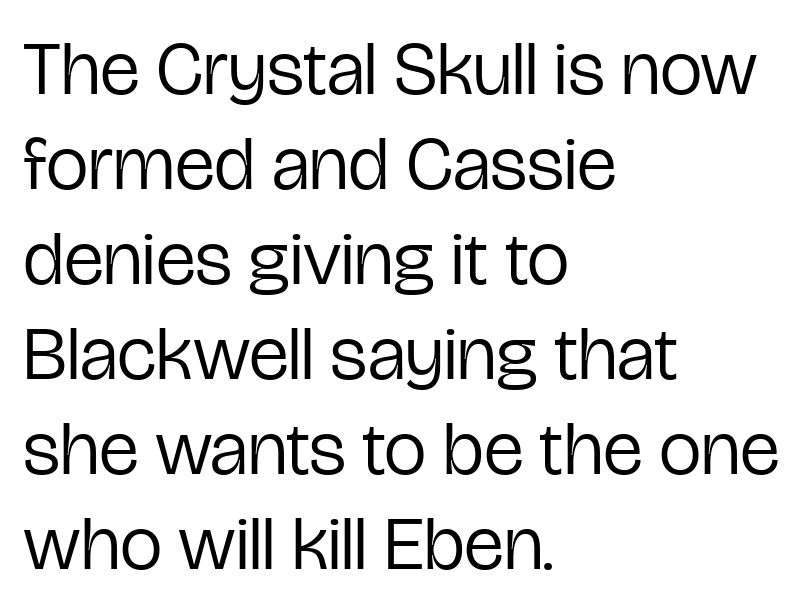
The image shows 76 px regular-weight, condensed sans-serif type, upright; set left-aligned, normal line spacing (1.25x), normal letter spacing, not underlined; low stroke contrast and a medium x-height.
